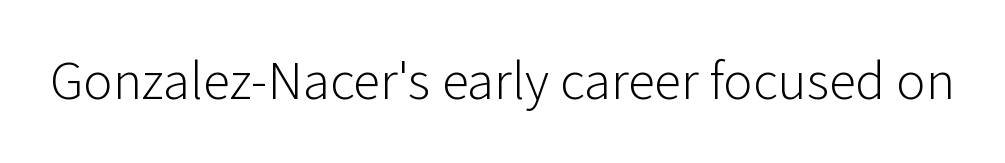
Q: Is the text bold? A: No.
Q: Is the text italic (slanted)? A: No, it is upright.
Q: Is the typeface a serif or a sans-serif typeface? A: Sans-serif.
Q: Is the text underlined? A: No.
Q: Is the spacing between letters normal or unusually wide? A: Normal.
Q: Width (condensed, normal, or wide)? A: Normal.
Q: Stroke contrast? A: Low.
Q: x-height? A: Medium.
Q: Monospaced? A: No.
